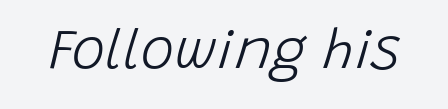
The rendering uses natural spacing where letterforms have individual widths. You can tell it's italic because the verticals aren't actually vertical. Unbolded letterforms with no extra heft. Plain, unruled lines of type. You could call the tracking neutral — neither tight nor loose.
